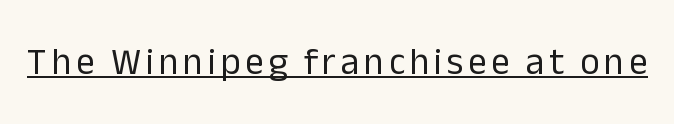
The image shows 37 px regular-weight sans-serif type, upright; set underlined; low stroke contrast and a medium x-height.
